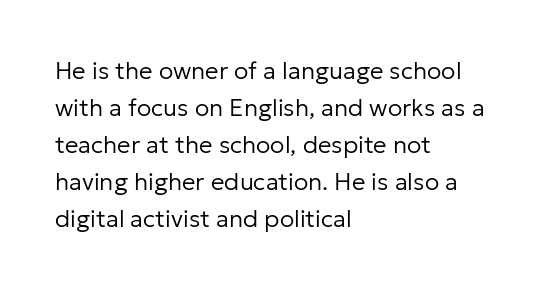
Q: Is the text bold? A: No.
Q: Is the text italic (slanted)? A: No, it is upright.
Q: Is the text underlined? A: No.
Q: How is the paragraph aligned? A: Left-aligned.
Q: Is the spacing between letters normal or unusually wide? A: Normal.
Q: Is the spacing between lines tight, normal or loose? A: Normal.
